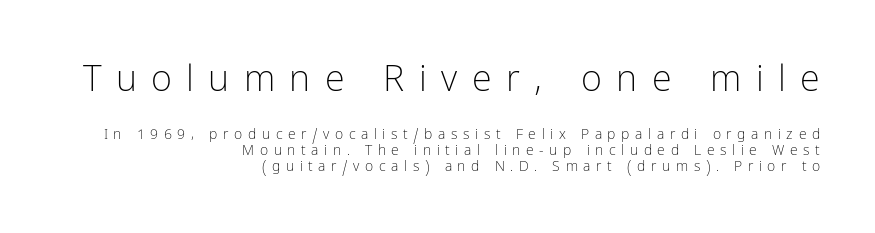
Q: Is the text bold? A: No.
Q: Is the text italic (slanted)? A: No, it is upright.
Q: Is the typeface a serif or a sans-serif typeface? A: Sans-serif.
Q: Is the text underlined? A: No.
Q: How is the paragraph aligned? A: Right-aligned.
Q: Is the spacing between letters normal or unusually wide? A: Unusually wide.
Q: Is the spacing between lines tight, normal or loose? A: Tight.
Q: Which block of text is set in a larger size, the first (top) or the second (bottom)? A: The first (top) one.
Q: Width (condensed, normal, or wide)? A: Condensed.
Q: Stroke contrast? A: Low.
Q: x-height? A: Medium.
Q: Monospaced? A: No.
